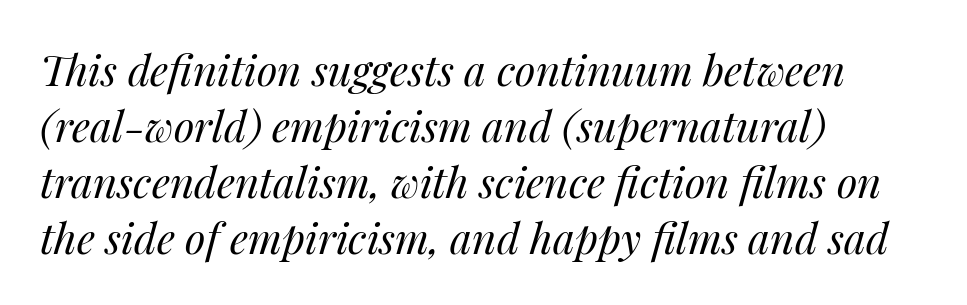
{"italic": "yes", "lean": "right", "slant_degrees": 14, "bold": "no", "weight": "regular", "width": "normal", "stroke_contrast": "medium", "x_height": "medium", "monospaced": "no", "underline": "no", "align": "left", "line_spacing": "normal", "line_spacing_ratio": 1.33, "letter_spacing": "normal", "letter_spacing_em": 0.0, "glyph_px": 42}
